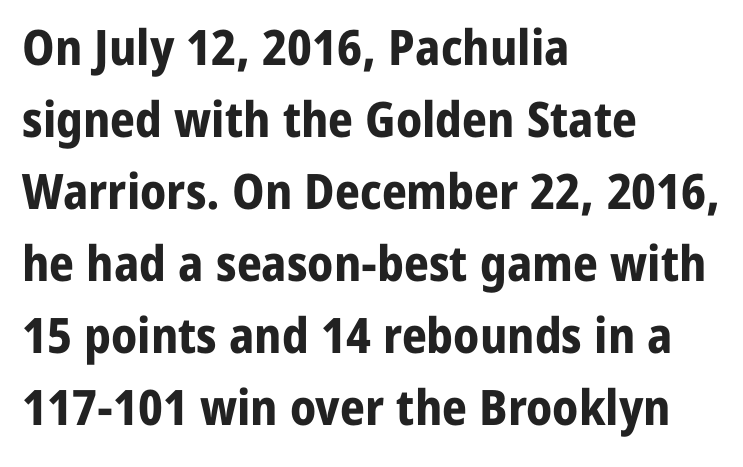
When letters stand straight like this, we call the style roman or upright. The rendering keeps characters at their native spacing. The space directly below the letters is spotless. A dark, heavy texture on the line: the type is bold. Note the varied advance widths — an 'i' is clearly narrower than an 'm'.
